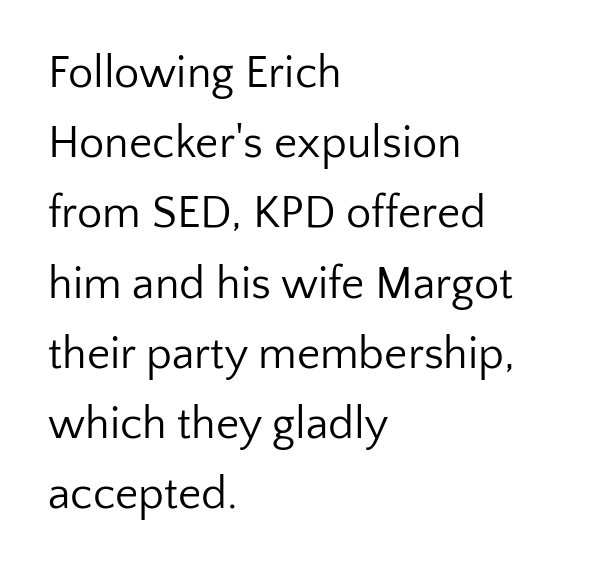
Q: Is the text bold? A: No.
Q: Is the text italic (slanted)? A: No, it is upright.
Q: Is the typeface a serif or a sans-serif typeface? A: Sans-serif.
Q: Is the text underlined? A: No.
Q: How is the paragraph aligned? A: Left-aligned.
Q: Is the spacing between letters normal or unusually wide? A: Normal.
Q: Is the spacing between lines tight, normal or loose? A: Normal.
Q: Width (condensed, normal, or wide)? A: Normal.
Q: Stroke contrast? A: Low.
Q: x-height? A: Medium.
Q: Monospaced? A: No.
